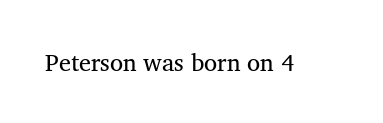
{"bold": "no", "underline": "no", "letter_spacing": "normal", "letter_spacing_em": 0.0, "glyph_px": 24}
